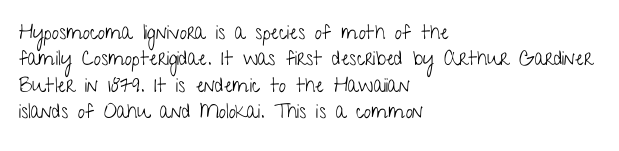
Q: Is the text bold? A: No.
Q: Is the text italic (slanted)? A: No, it is upright.
Q: Is the text underlined? A: No.
Q: How is the paragraph aligned? A: Left-aligned.
Q: Is the spacing between letters normal or unusually wide? A: Normal.
Q: Is the spacing between lines tight, normal or loose? A: Normal.
